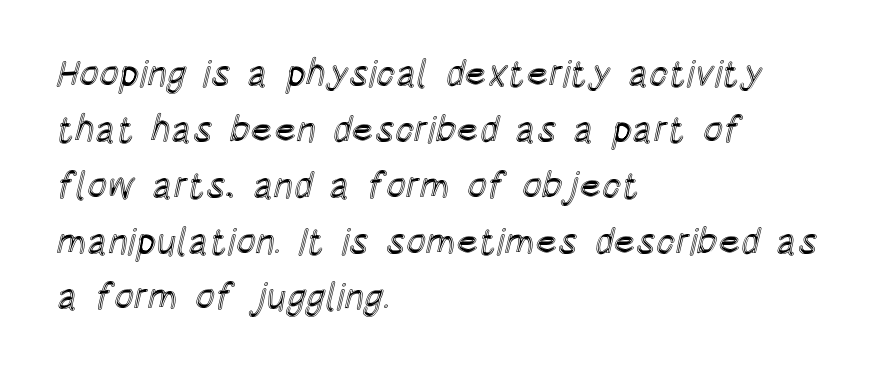
Q: Is the text italic (slanted)? A: Yes.
Q: Is the text underlined? A: No.
Q: How is the paragraph aligned? A: Left-aligned.
Q: Is the spacing between letters normal or unusually wide? A: Normal.
Q: Is the spacing between lines tight, normal or loose? A: Normal.
Q: Width (condensed, normal, or wide)? A: Condensed.
Q: x-height? A: Large.
Q: Monospaced? A: No.
